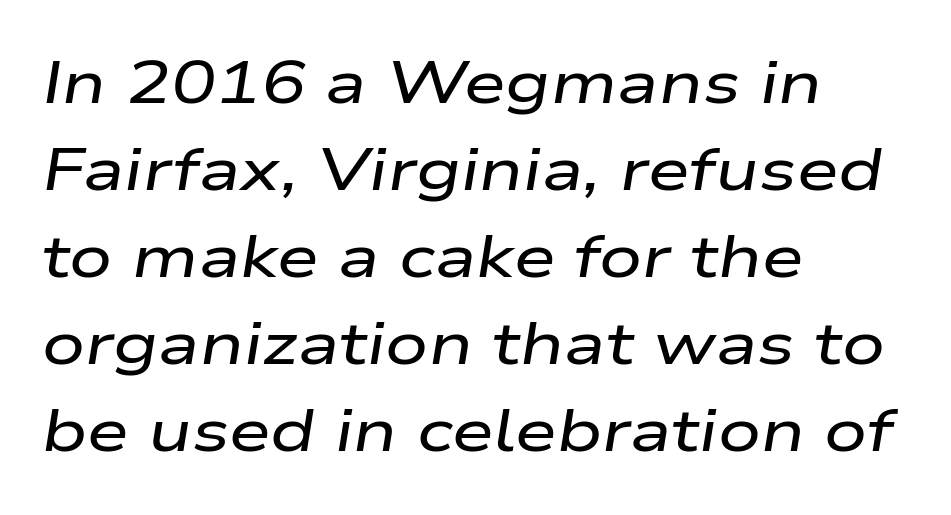
The image shows 60 px wide type, italic (leaning right); set left-aligned, normal line spacing (1.45x), normal letter spacing, not underlined; low stroke contrast and a medium x-height.
